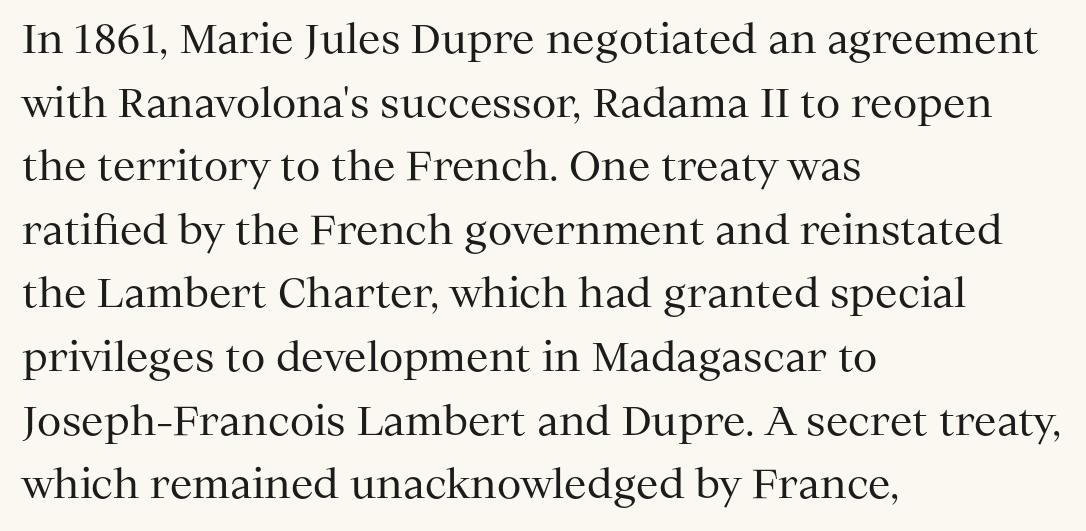
Q: Is the text bold? A: No.
Q: Is the text italic (slanted)? A: No, it is upright.
Q: Is the typeface a serif or a sans-serif typeface? A: Serif.
Q: Is the text underlined? A: No.
Q: How is the paragraph aligned? A: Left-aligned.
Q: Is the spacing between letters normal or unusually wide? A: Normal.
Q: Is the spacing between lines tight, normal or loose? A: Normal.
Q: Width (condensed, normal, or wide)? A: Normal.
Q: Stroke contrast? A: Medium.
Q: x-height? A: Medium.
Q: Monospaced? A: No.
